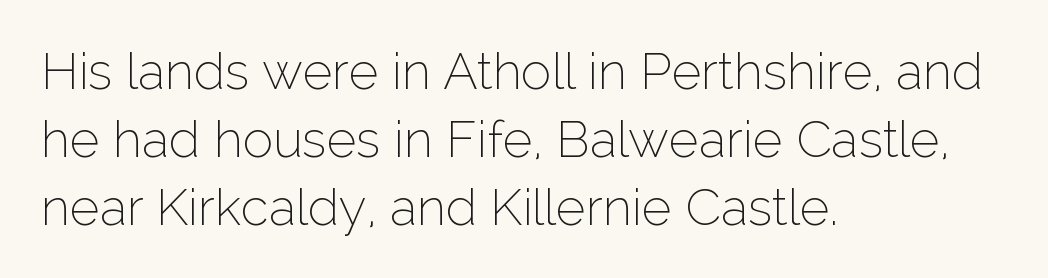
{"serif": "no", "italic": "no", "bold": "no", "weight": "thin", "width": "normal", "stroke_contrast": "low", "x_height": "medium", "monospaced": "no", "underline": "no", "align": "left", "line_spacing": "normal", "line_spacing_ratio": 1.33, "letter_spacing": "normal", "letter_spacing_em": 0.0, "glyph_px": 51}
